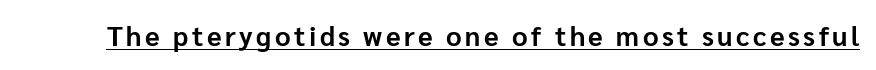
{"italic": "no", "bold": "yes", "underline": "yes", "glyph_px": 27}
